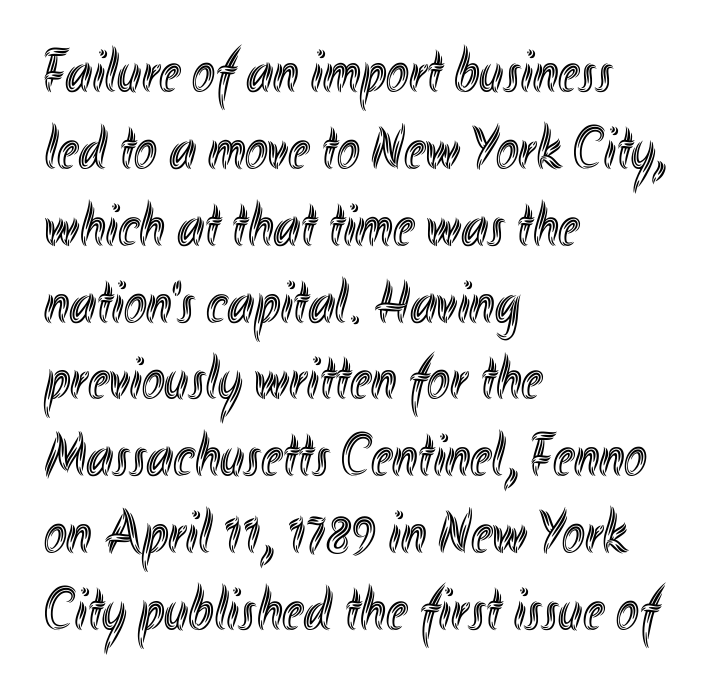
Horizontal alignment here is leftward, the default for most running prose. The rows are spaced the way most documents space them. These lines are rendered in a variable-pitch font.
